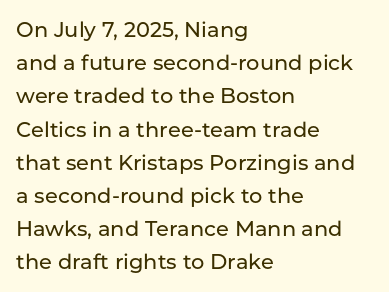
Q: Is the text italic (slanted)? A: No, it is upright.
Q: Is the text underlined? A: No.
Q: How is the paragraph aligned? A: Left-aligned.
Q: Is the spacing between letters normal or unusually wide? A: Normal.
Q: Is the spacing between lines tight, normal or loose? A: Normal.
